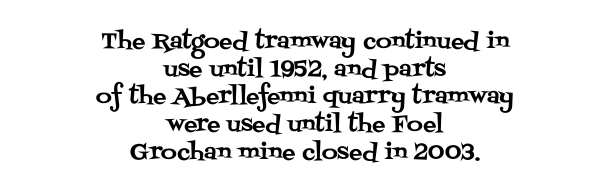
The image shows 22 px text type, upright; set centered, normal line spacing (1.26x), normal letter spacing, not underlined.
